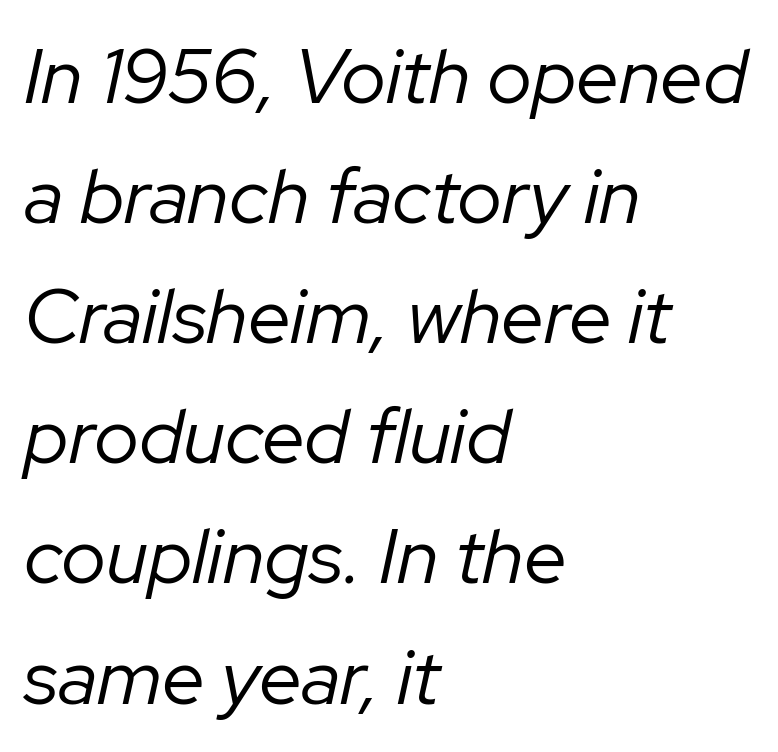
{"italic": "yes", "lean": "right", "slant_degrees": 12, "bold": "no", "weight": "regular", "width": "normal", "stroke_contrast": "low", "x_height": "medium", "monospaced": "no", "underline": "no", "align": "left", "line_spacing": "normal", "line_spacing_ratio": 1.56, "letter_spacing": "normal", "letter_spacing_em": 0.0, "glyph_px": 77}
